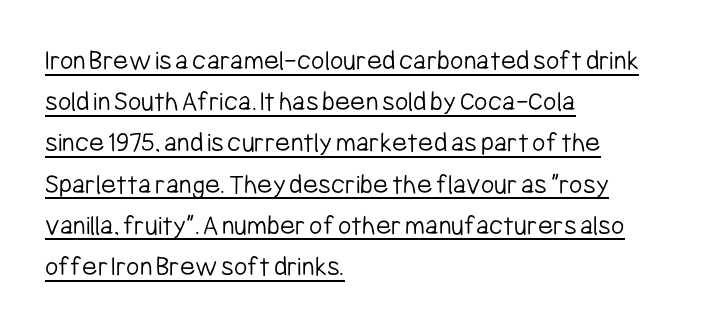
Horizontal alignment here is leftward, the default for most running prose. The specimen reads as upright at a glance. On a weight scale, this lands at 450 or below. The characters display no serif detailing; their extremities are plain. Every word sits above its own underline.
